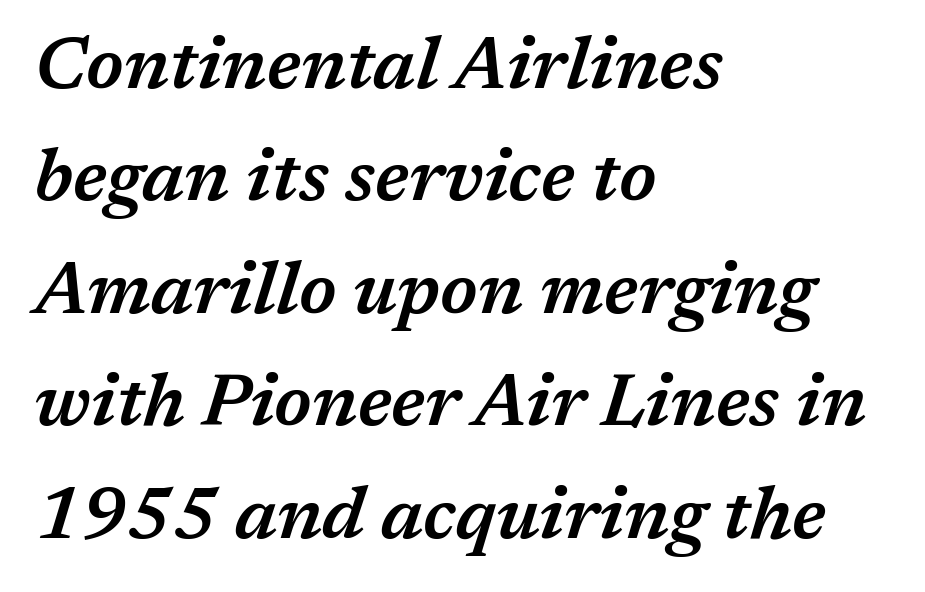
The image shows 73 px semibold type, italic (leaning right); set left-aligned, normal line spacing (1.54x), normal letter spacing, not underlined; medium stroke contrast and a medium x-height.
